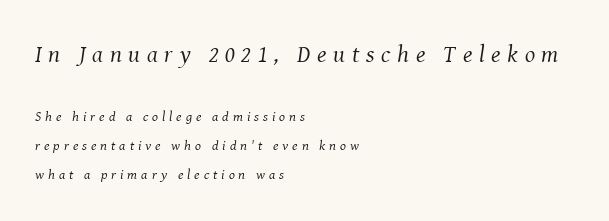
Q: Is the text bold? A: No.
Q: Is the text italic (slanted)? A: Yes, it leans right by about 8 degrees.
Q: Is the text underlined? A: No.
Q: How is the paragraph aligned? A: Left-aligned.
Q: Is the spacing between letters normal or unusually wide? A: Unusually wide.
Q: Is the spacing between lines tight, normal or loose? A: Loose.
Q: Which block of text is set in a larger size, the first (top) or the second (bottom)? A: The first (top) one.
